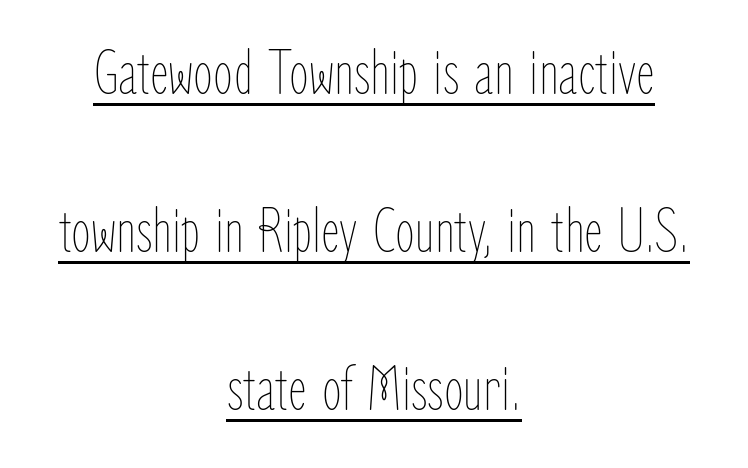
Q: Is the text bold? A: No.
Q: Is the text italic (slanted)? A: No, it is upright.
Q: Is the text underlined? A: Yes.
Q: How is the paragraph aligned? A: Centered.
Q: Is the spacing between letters normal or unusually wide? A: Normal.
Q: Is the spacing between lines tight, normal or loose? A: Loose.
Q: Width (condensed, normal, or wide)? A: Condensed.
Q: Stroke contrast? A: Low.
Q: x-height? A: Medium.
Q: Monospaced? A: No.
